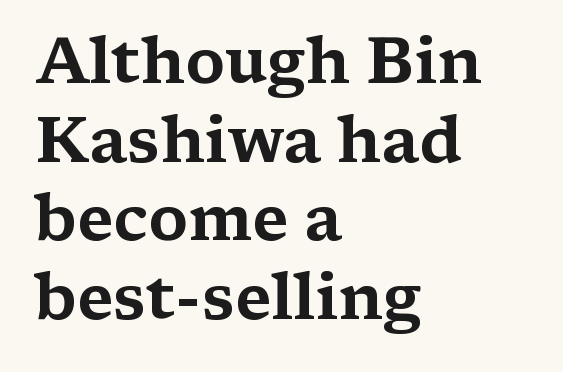
{"serif": "yes", "italic": "no", "width": "wide", "stroke_contrast": "medium", "x_height": "medium", "monospaced": "no", "underline": "no", "align": "left", "line_spacing_ratio": 1.23, "letter_spacing": "normal", "letter_spacing_em": 0.0, "glyph_px": 64}
